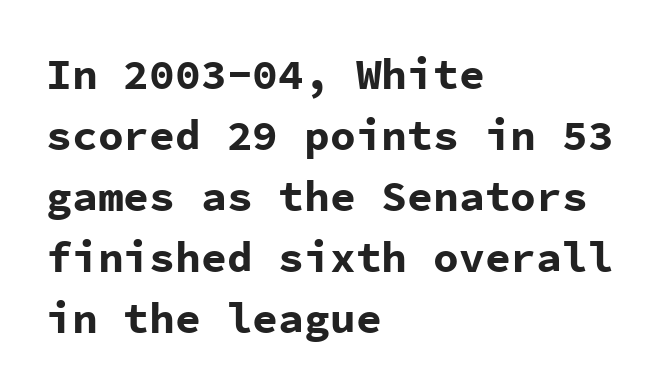
Each row of text sits above clean, open space. In terms of posture, this sample is upright. These lines are set flush left with a ragged right edge. Fixed-width glyphs throughout — classic coding-font behaviour.
